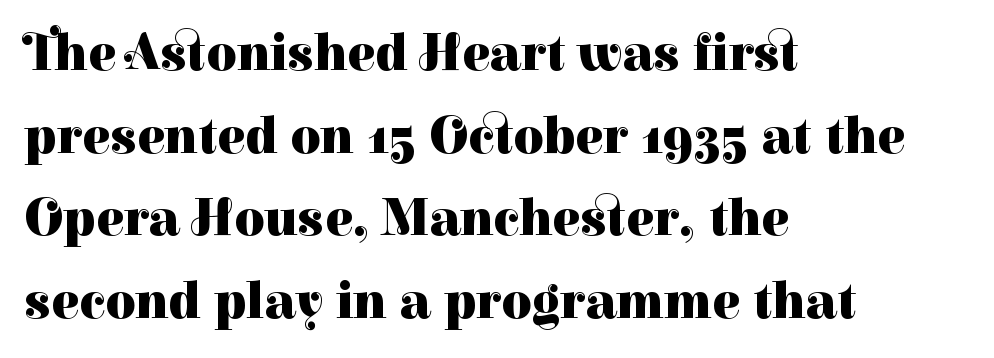
{"serif": "yes", "italic": "no", "bold": "yes", "weight": "heavy", "width": "normal", "stroke_contrast": "high", "x_height": "medium", "monospaced": "no", "underline": "no", "align": "left", "line_spacing": "normal", "line_spacing_ratio": 1.59, "letter_spacing": "normal", "letter_spacing_em": 0.0, "glyph_px": 52}
